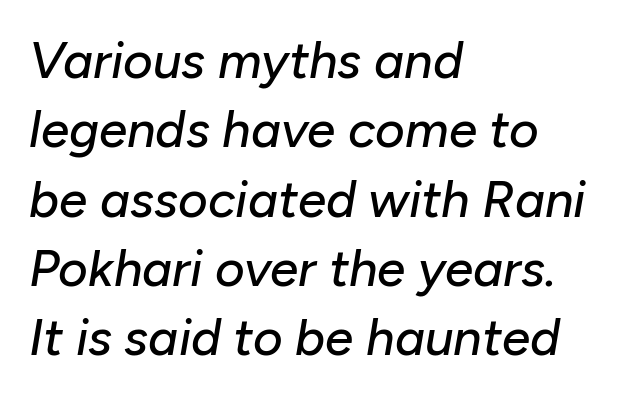
{"italic": "yes", "lean": "right", "slant_degrees": 10, "width": "normal", "stroke_contrast": "low", "x_height": "medium", "monospaced": "no", "underline": "no", "align": "left", "line_spacing": "normal", "line_spacing_ratio": 1.36, "letter_spacing": "normal", "letter_spacing_em": 0.0, "glyph_px": 51}
